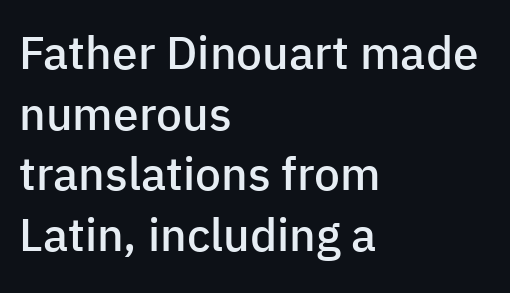
Every letter is mildly thick-stroked: semibold rather than bold. Tall strokes in this sample are plumb rather than angled. These lines are composed in type without serifs. Typeset ragged right — the left edge is the straight one. The horizontal fit of the characters is conventional and even. The space between consecutive lines is moderate.
